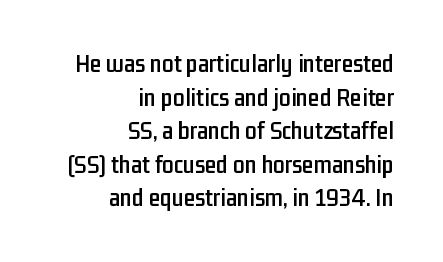
{"italic": "no", "underline": "no", "align": "right", "line_spacing": "normal", "line_spacing_ratio": 1.29, "letter_spacing": "normal", "letter_spacing_em": 0.0, "glyph_px": 26}
